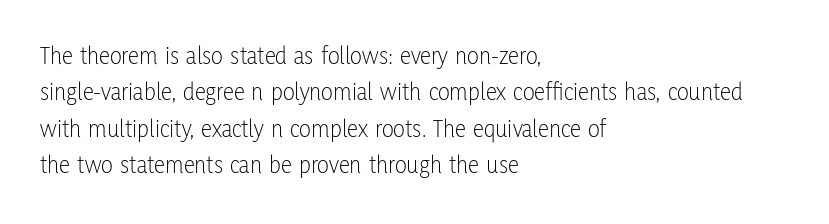
{"italic": "no", "bold": "no", "underline": "no", "align": "left", "line_spacing": "normal", "line_spacing_ratio": 1.46, "letter_spacing": "normal", "letter_spacing_em": 0.0, "glyph_px": 25}
